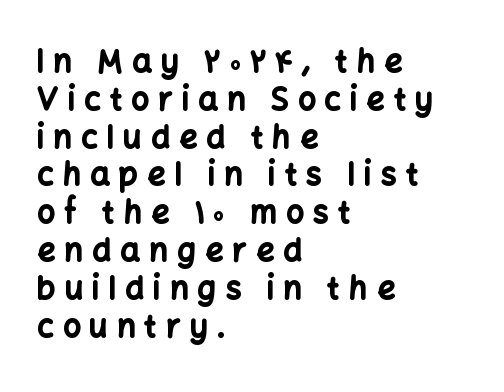
{"serif": "no", "italic": "no", "bold": "yes", "weight": "bold", "width": "normal", "stroke_contrast": "low", "x_height": "medium", "monospaced": "no", "underline": "no", "align": "left", "line_spacing_ratio": 1.22, "letter_spacing": "wide", "letter_spacing_em": 0.3, "glyph_px": 31}
